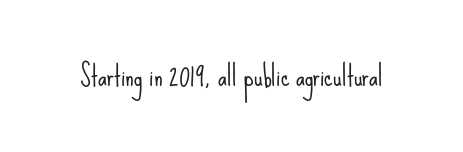
This is sans-serif lettering, the kind often seen on screens and signage. The passage shown is typed in a proportional face where columns would drift. The rendering keeps characters at their native spacing. The space beneath each line is pristine and unruled. The letters look calm and open, with moderate or lighter stems.
